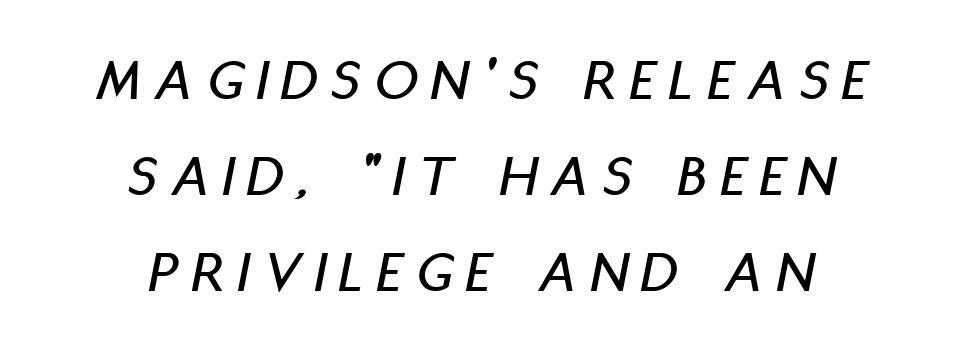
Q: Is the text italic (slanted)? A: Yes, it leans right by about 11 degrees.
Q: Is the text underlined? A: No.
Q: How is the paragraph aligned? A: Centered.
Q: Is the spacing between letters normal or unusually wide? A: Unusually wide.
Q: Is the spacing between lines tight, normal or loose? A: Normal.
Q: Width (condensed, normal, or wide)? A: Condensed.
Q: Stroke contrast? A: Low.
Q: x-height? A: Large.
Q: Monospaced? A: No.
